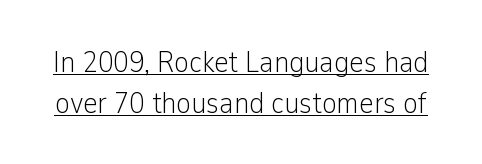
{"serif": "no", "italic": "no", "bold": "no", "weight": "light", "width": "condensed", "stroke_contrast": "low", "x_height": "medium", "monospaced": "no", "underline": "yes", "line_spacing": "normal", "line_spacing_ratio": 1.32, "letter_spacing": "normal", "letter_spacing_em": 0.0, "glyph_px": 31}
